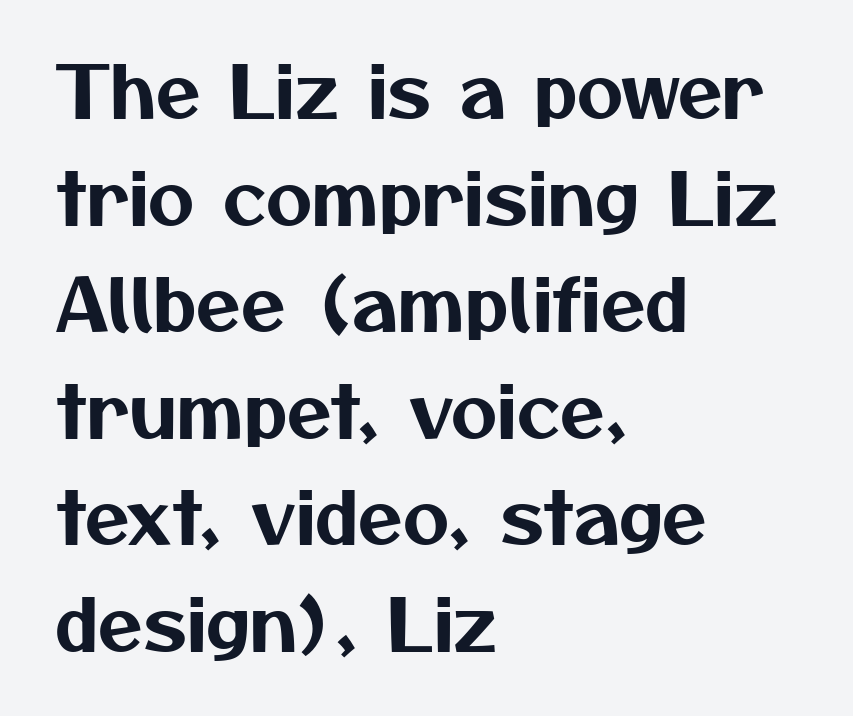
{"serif": "no", "width": "normal", "stroke_contrast": "medium", "x_height": "medium", "monospaced": "no", "underline": "no", "align": "left", "line_spacing": "normal", "line_spacing_ratio": 1.48, "letter_spacing": "normal", "letter_spacing_em": 0.0, "glyph_px": 72}
